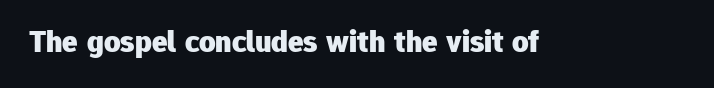
The image shows 32 px heavy sans-serif type, upright; set normal letter spacing, not underlined; low stroke contrast and a medium x-height.
